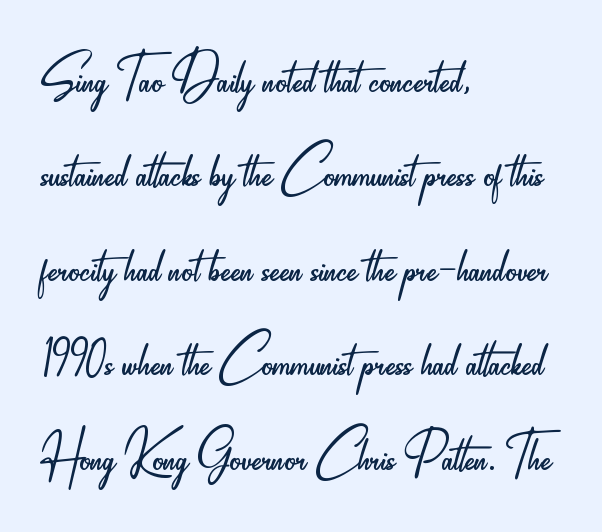
Q: Is the text bold? A: No.
Q: Is the text italic (slanted)? A: Yes.
Q: Is the typeface a serif or a sans-serif typeface? A: Sans-serif.
Q: Is the text underlined? A: No.
Q: How is the paragraph aligned? A: Left-aligned.
Q: Is the spacing between letters normal or unusually wide? A: Normal.
Q: Is the spacing between lines tight, normal or loose? A: Normal.
Q: Width (condensed, normal, or wide)? A: Condensed.
Q: Stroke contrast? A: Low.
Q: x-height? A: Small.
Q: Monospaced? A: No.
